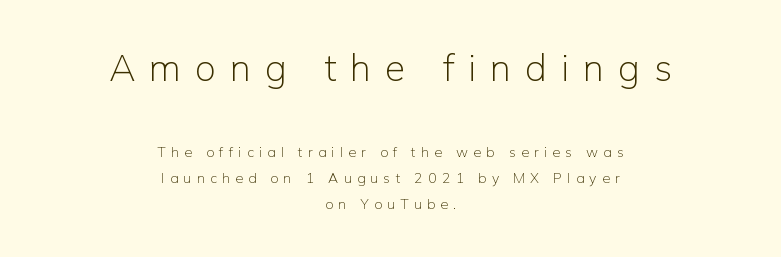
The image shows 37 px light sans-serif type, upright; set centered, line spacing 1.87x, unusually wide letter spacing (+0.38 em), not underlined; the first (top) block is 2.64x larger; low stroke contrast and a medium x-height.
